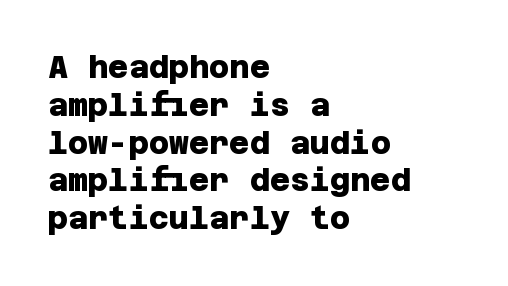
How heavy is the stroke? Heavy — this is a bold. Each word holds together tightly as a unit, with standard inter-letter gaps. Check under the words: just untouched page. One-word summary of the alignment: left. Serif or sans? Sans — the stroke terminals are bare.
